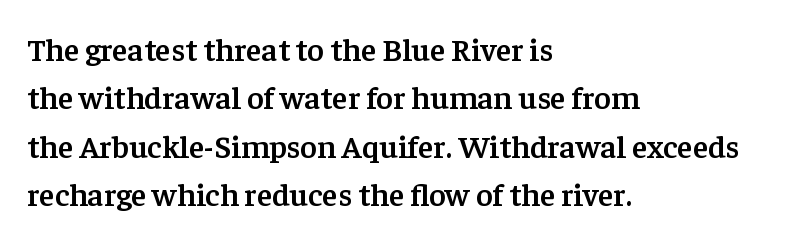
Q: Is the text bold? A: Semi-bold.
Q: Is the text italic (slanted)? A: No, it is upright.
Q: Is the typeface a serif or a sans-serif typeface? A: Serif.
Q: Is the text underlined? A: No.
Q: How is the paragraph aligned? A: Left-aligned.
Q: Is the spacing between letters normal or unusually wide? A: Normal.
Q: Is the spacing between lines tight, normal or loose? A: Normal.
Q: Width (condensed, normal, or wide)? A: Normal.
Q: Stroke contrast? A: Low.
Q: x-height? A: Medium.
Q: Monospaced? A: No.
